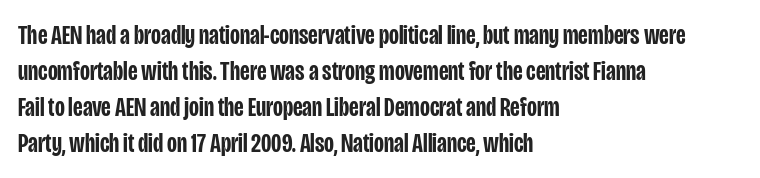
Q: Is the text bold? A: Semi-bold.
Q: Is the text italic (slanted)? A: No, it is upright.
Q: Is the text underlined? A: No.
Q: How is the paragraph aligned? A: Left-aligned.
Q: Is the spacing between letters normal or unusually wide? A: Normal.
Q: Is the spacing between lines tight, normal or loose? A: Normal.
